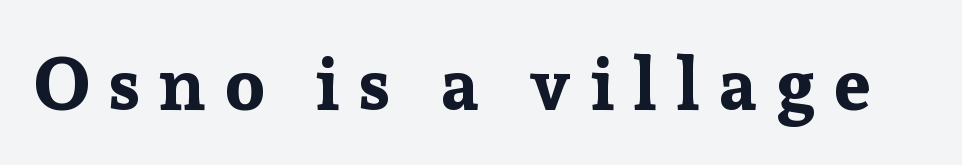
{"serif": "yes", "italic": "no", "bold": "yes", "weight": "bold", "width": "normal", "stroke_contrast": "low", "x_height": "medium", "monospaced": "no", "underline": "no", "letter_spacing": "wide", "letter_spacing_em": 0.26, "glyph_px": 73}
